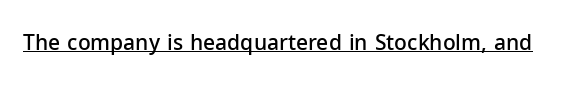
Q: Is the text bold? A: Semi-bold.
Q: Is the text italic (slanted)? A: No, it is upright.
Q: Is the text underlined? A: Yes.
Q: Is the spacing between letters normal or unusually wide? A: Normal.
